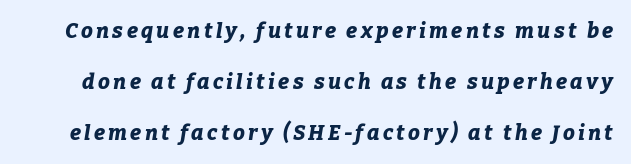
The image shows 21 px bold type, italic (leaning right); set loose line spacing (2.42x), not underlined.
